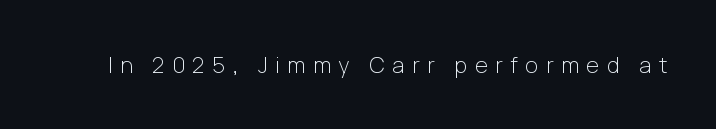
{"italic": "no", "bold": "no", "underline": "no", "letter_spacing": "wide", "letter_spacing_em": 0.35, "glyph_px": 22}
